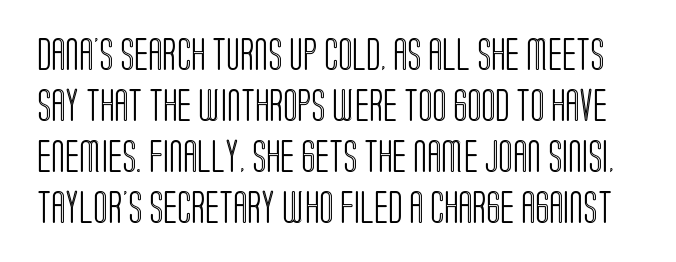
The image shows 33 px condensed type, upright; set normal line spacing (1.55x), normal letter spacing, not underlined; a large x-height.
